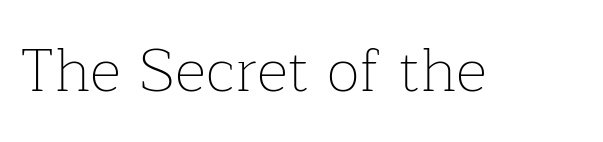
The image shows 61 px thin serif type, upright; set normal letter spacing, not underlined; low stroke contrast and a medium x-height.
